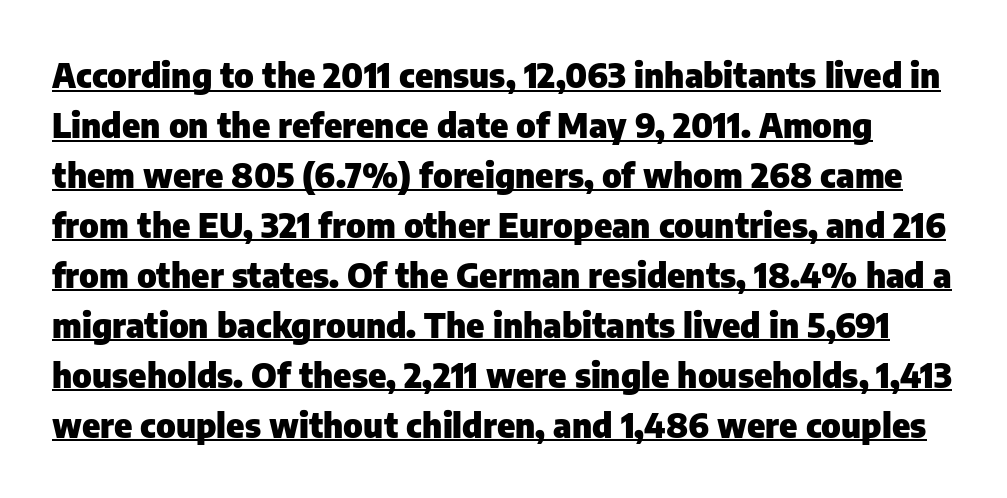
Q: Is the text bold? A: Yes.
Q: Is the text italic (slanted)? A: No, it is upright.
Q: Is the typeface a serif or a sans-serif typeface? A: Sans-serif.
Q: Is the text underlined? A: Yes.
Q: Is the spacing between letters normal or unusually wide? A: Normal.
Q: Is the spacing between lines tight, normal or loose? A: Normal.
Q: Width (condensed, normal, or wide)? A: Normal.
Q: Stroke contrast? A: Low.
Q: x-height? A: Medium.
Q: Monospaced? A: No.
